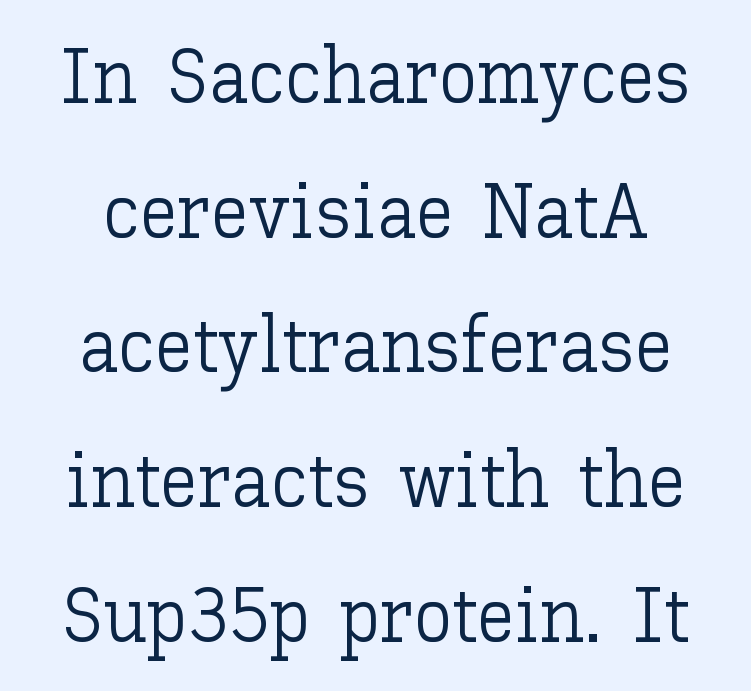
The typeface has the unassuming heft of standard copy or less. Nothing unusual about the tracking: characters are spaced as the font intends. Varying glyph widths throughout — classic text-font behaviour. The typography opts for an upright posture over an oblique one. The space beneath each line is pristine and unruled.
